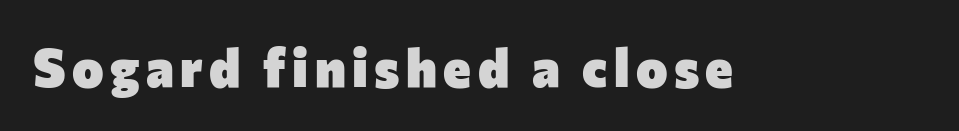
{"serif": "no", "italic": "no", "bold": "yes", "weight": "heavy", "width": "normal", "stroke_contrast": "low", "x_height": "medium", "monospaced": "no", "underline": "no", "glyph_px": 53}
